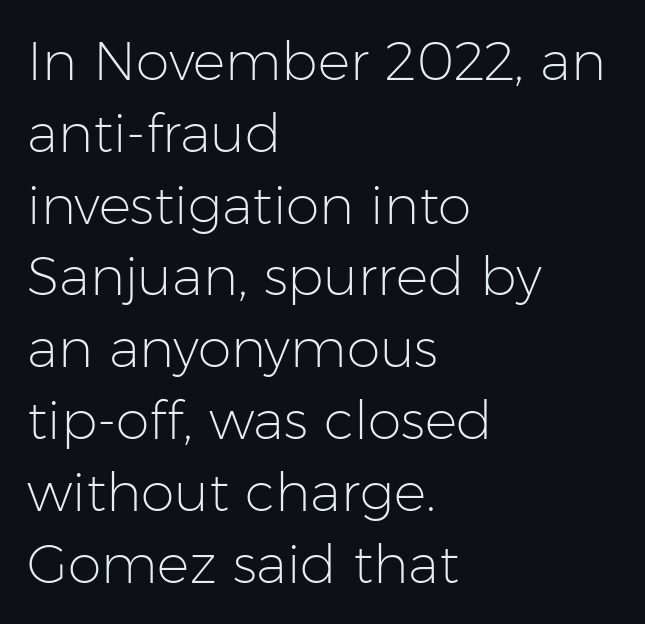
The image shows 54 px light sans-serif type, upright; set left-aligned, normal line spacing (1.33x), normal letter spacing, not underlined; low stroke contrast and a medium x-height.
